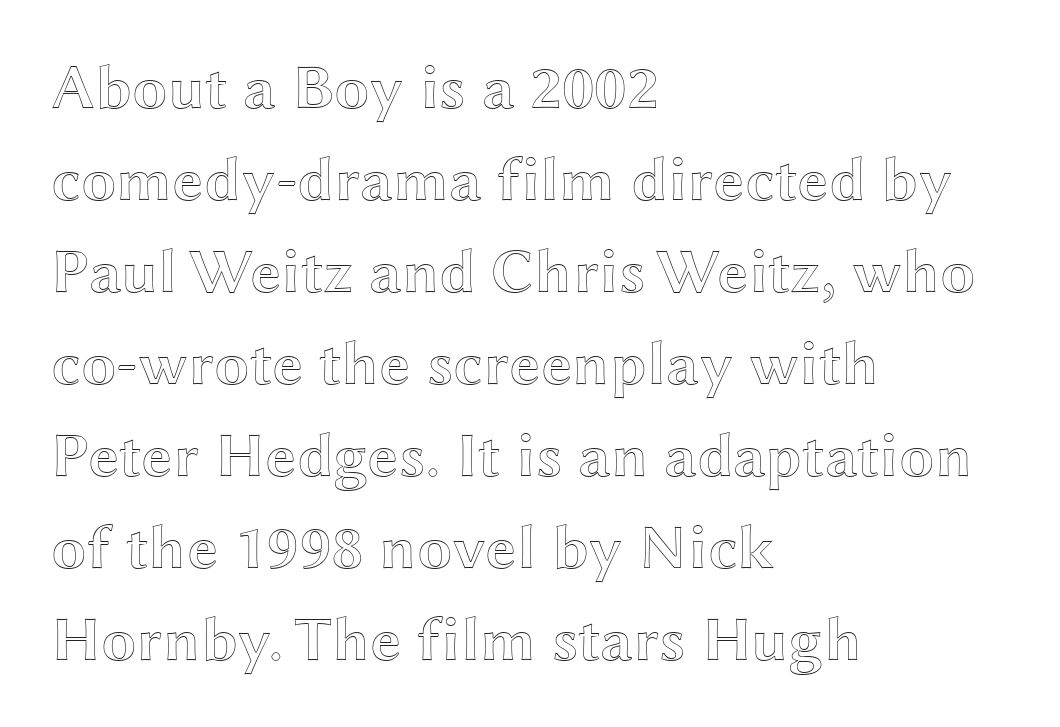
Decoration check: the copy has no underline. Normally led — the rows are evenly, conventionally spaced. Do the characters align in a grid? No, the font is proportional. Compared with a centered layout, this one pins lines to the left instead. The letters sit at their default tracking, neither squeezed nor spread. Posture: vertical.
